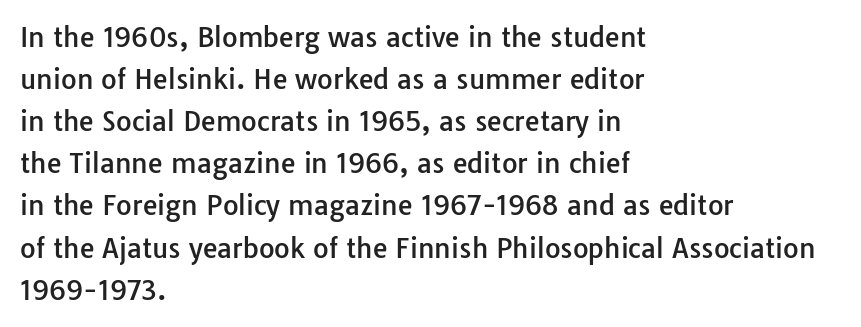
{"italic": "no", "underline": "no", "align": "left", "line_spacing": "normal", "line_spacing_ratio": 1.56, "letter_spacing": "normal", "letter_spacing_em": 0.0, "glyph_px": 27}
